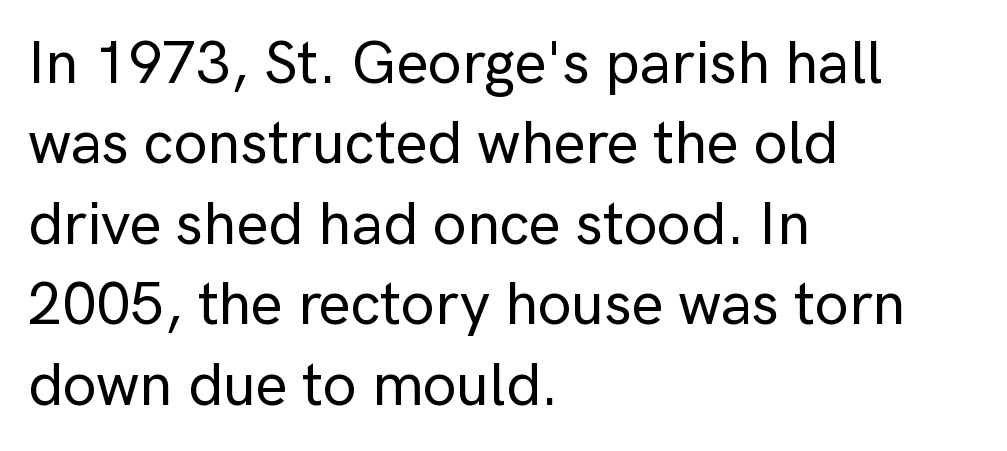
What kind of face is this? One without serifs — a sans. Just letters on the line, the space beneath them empty. The text block is weighted toward the left margin, trailing off unevenly rightward. Is this a fixed-width face? No — the glyphs have proportional, varying widths. Honestly, the row spacing looks completely unremarkable. Tracking here is standard; glyphs follow each other at the usual distance.
